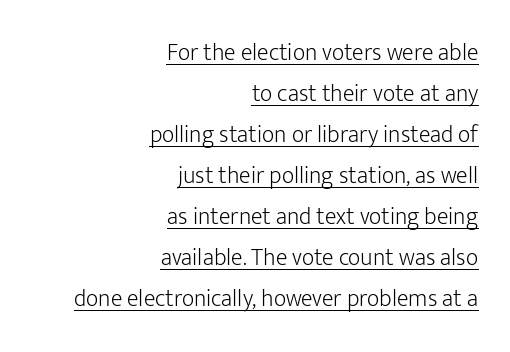
Quick note: underline on. The strokes are not fattened; the text isn't bold. Notice how the passage keeps a crisp vertical edge on the right only. If you drew a line through each stem, it would be perfectly vertical.
